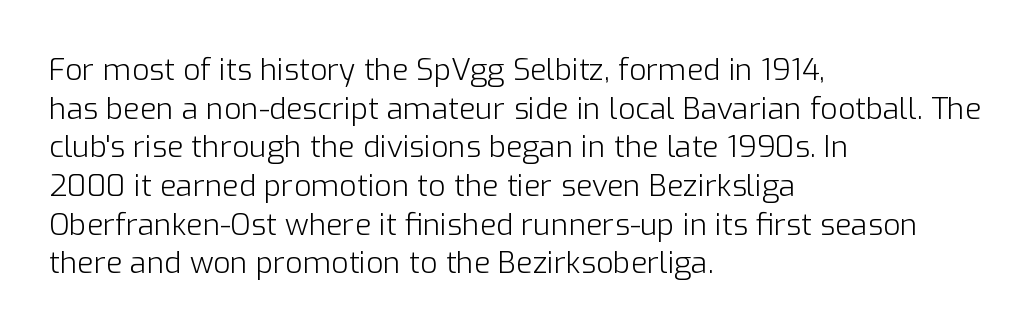
Q: Is the text bold? A: No.
Q: Is the text italic (slanted)? A: No, it is upright.
Q: Is the typeface a serif or a sans-serif typeface? A: Sans-serif.
Q: Is the text underlined? A: No.
Q: How is the paragraph aligned? A: Left-aligned.
Q: Is the spacing between letters normal or unusually wide? A: Normal.
Q: Is the spacing between lines tight, normal or loose? A: Normal.
Q: Width (condensed, normal, or wide)? A: Normal.
Q: Stroke contrast? A: Low.
Q: x-height? A: Medium.
Q: Monospaced? A: No.
